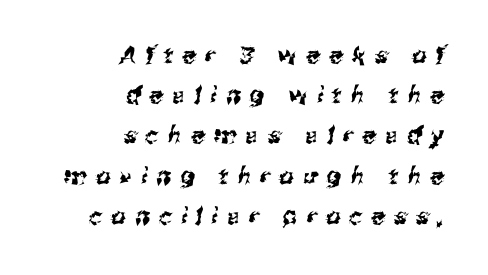
Q: Is the text underlined? A: No.
Q: How is the paragraph aligned? A: Right-aligned.
Q: Is the spacing between letters normal or unusually wide? A: Unusually wide.
